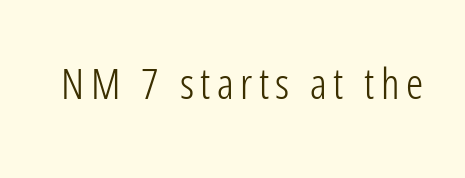
The image shows 43 px light, condensed sans-serif type, upright; set not underlined; low stroke contrast and a medium x-height.
